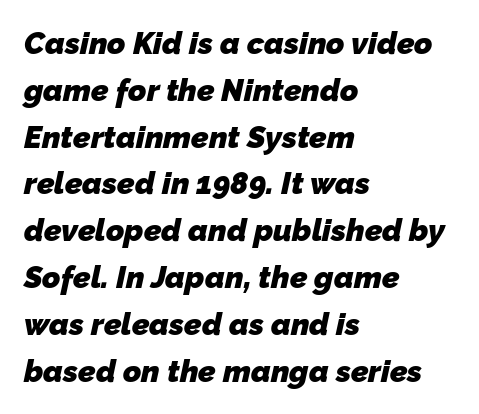
The image shows 31 px heavy sans-serif type; set left-aligned, normal line spacing (1.51x), normal letter spacing, not underlined; low stroke contrast and a medium x-height.
